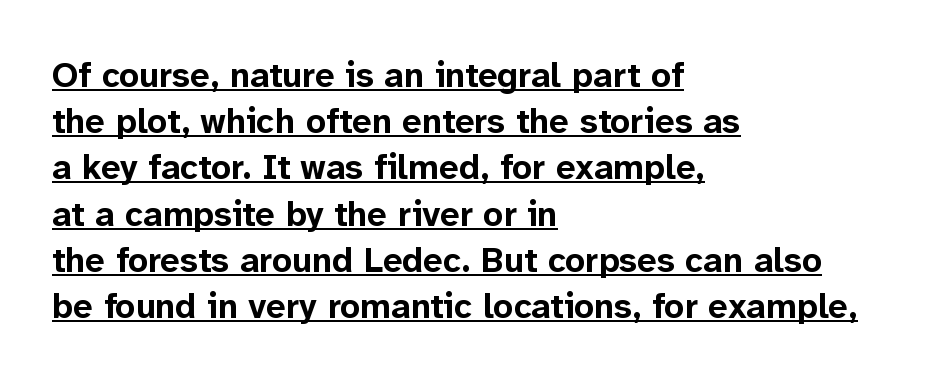
Nope, not italic — everything's standing straight. Weight: bold. Character widths vary here, with narrow letters taking less room than wide ones. How are the letters spaced? Ordinarily, with no added tracking.
